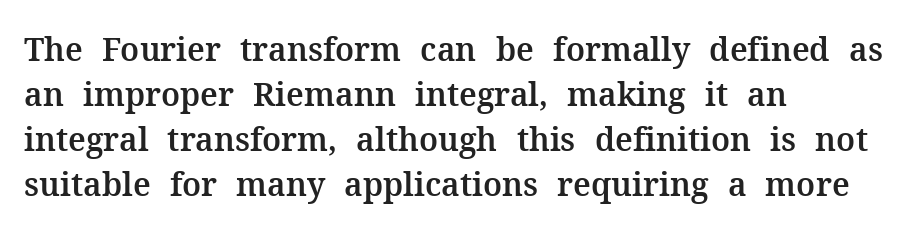
Q: Is the text italic (slanted)? A: No, it is upright.
Q: Is the typeface a serif or a sans-serif typeface? A: Serif.
Q: Is the text underlined? A: No.
Q: How is the paragraph aligned? A: Left-aligned.
Q: Is the spacing between letters normal or unusually wide? A: Normal.
Q: Is the spacing between lines tight, normal or loose? A: Normal.
Q: Width (condensed, normal, or wide)? A: Normal.
Q: Stroke contrast? A: Medium.
Q: x-height? A: Medium.
Q: Monospaced? A: No.
